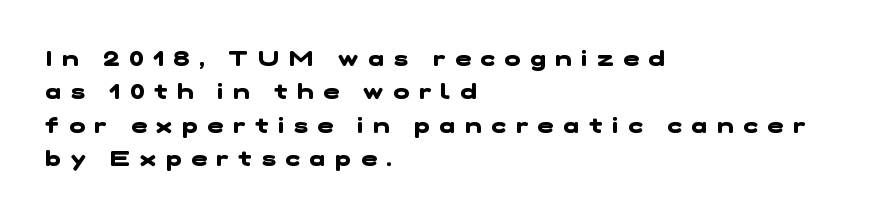
The image shows 21 px bold type; set left-aligned, normal line spacing (1.59x), unusually wide letter spacing (+0.47 em), not underlined.
